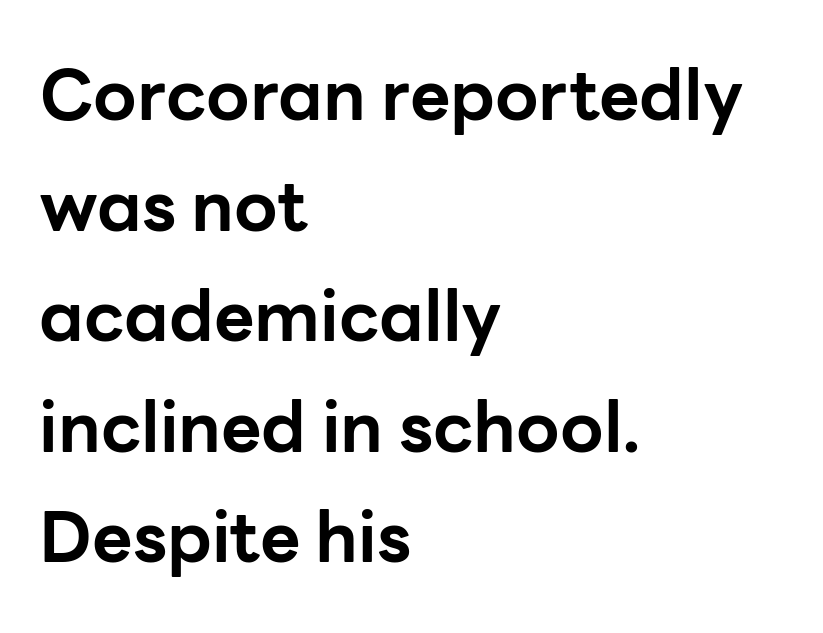
{"serif": "no", "italic": "no", "bold": "yes", "weight": "bold", "width": "normal", "stroke_contrast": "low", "x_height": "medium", "monospaced": "no", "underline": "no", "align": "left", "line_spacing": "normal", "line_spacing_ratio": 1.58, "letter_spacing": "normal", "letter_spacing_em": 0.0, "glyph_px": 70}
